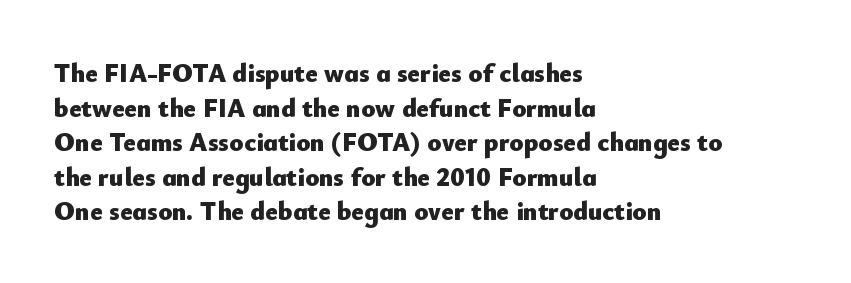
The image shows 26 px bold type, upright; set left-aligned, normal line spacing (1.33x), normal letter spacing, not underlined.
